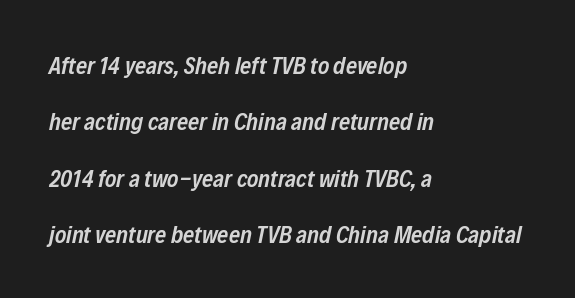
Q: Is the text bold? A: Semi-bold.
Q: Is the text italic (slanted)? A: Yes, it leans right by about 12 degrees.
Q: Is the text underlined? A: No.
Q: How is the paragraph aligned? A: Left-aligned.
Q: Is the spacing between letters normal or unusually wide? A: Normal.
Q: Is the spacing between lines tight, normal or loose? A: Loose.
